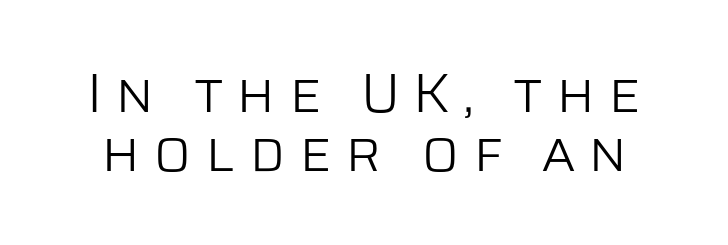
{"serif": "no", "italic": "no", "bold": "no", "weight": "light", "width": "normal", "stroke_contrast": "low", "x_height": "large", "monospaced": "no", "underline": "no", "line_spacing": "tight", "line_spacing_ratio": 1.07, "letter_spacing": "wide", "letter_spacing_em": 0.24, "glyph_px": 55}
